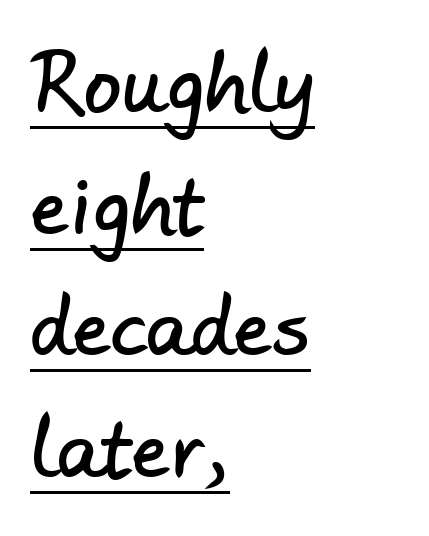
The image shows 76 px sans-serif type; set left-aligned, normal line spacing (1.6x), normal letter spacing, underlined; low stroke contrast and a small x-height.
